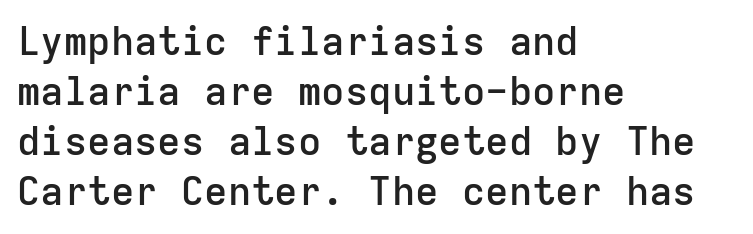
Q: Is the text bold? A: Semi-bold.
Q: Is the text italic (slanted)? A: No, it is upright.
Q: Is the typeface a serif or a sans-serif typeface? A: Sans-serif.
Q: Is the text underlined? A: No.
Q: How is the paragraph aligned? A: Left-aligned.
Q: Is the spacing between letters normal or unusually wide? A: Normal.
Q: Is the spacing between lines tight, normal or loose? A: Normal.
Q: Width (condensed, normal, or wide)? A: Normal.
Q: Stroke contrast? A: Low.
Q: x-height? A: Medium.
Q: Monospaced? A: Yes.
